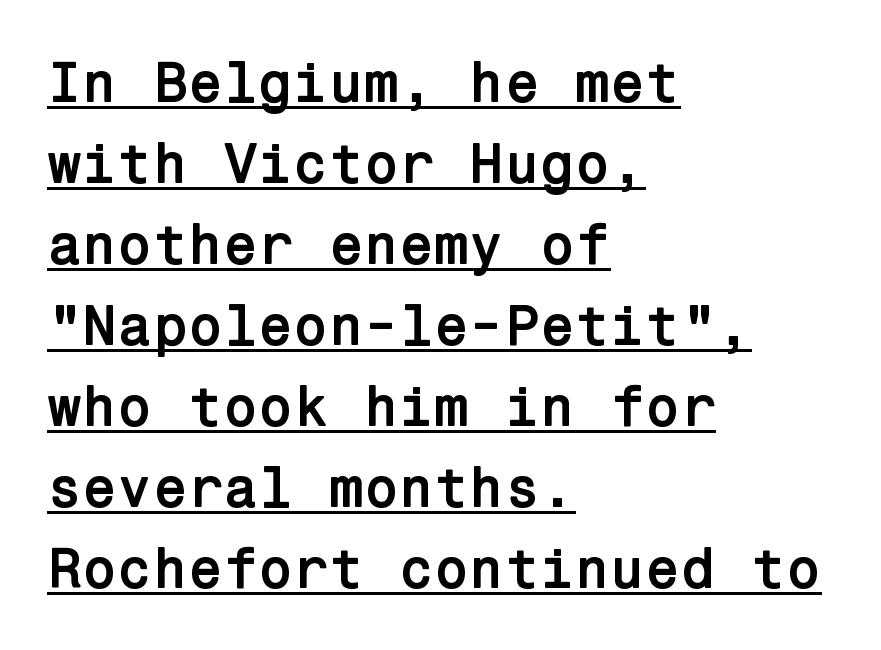
The image shows 57 px semibold sans-serif type, upright; set left-aligned, normal line spacing (1.42x), normal letter spacing, underlined; low stroke contrast and a medium x-height.
